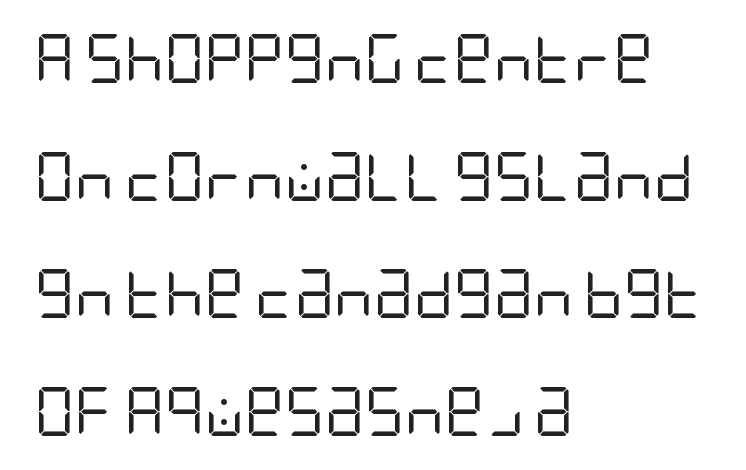
The image shows 49 px regular-weight, condensed sans-serif type, upright; set left-aligned, loose line spacing (2.4x), normal letter spacing, not underlined; low stroke contrast and a large x-height.
